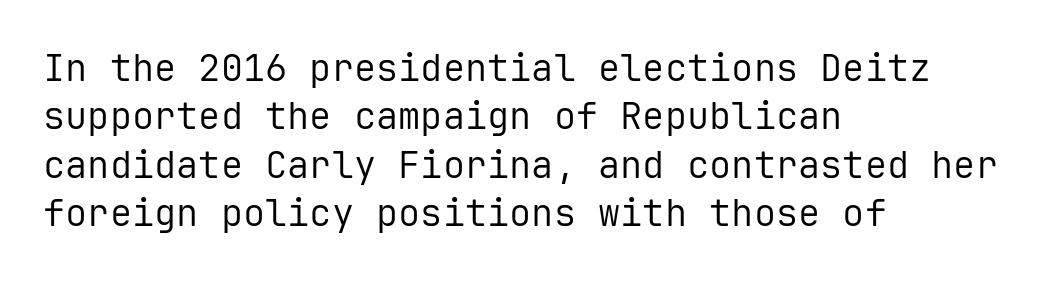
No feet cap the strokes, marking this as sans-serif type. Decoration check: the copy has no underline. The weight would be labelled regular, book, light, or lighter still. The paragraph has a hard left edge and a soft right edge. Reading down the column, the eye jumps a familiar distance to each next line. A typesetter would call this monospace, since all characters share one set width.
